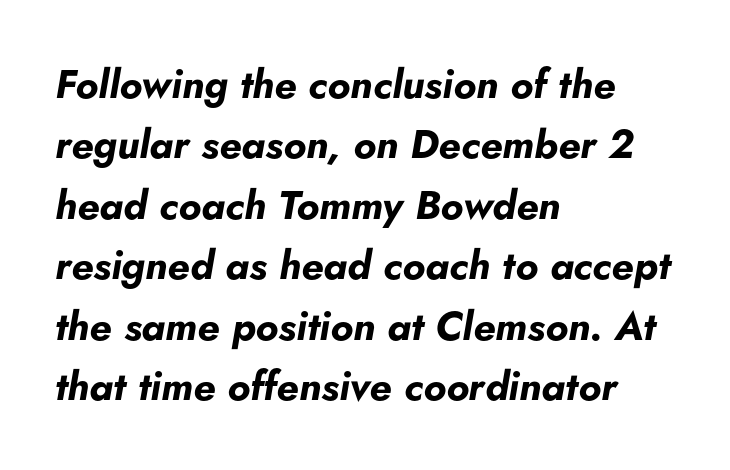
Leftover space on each line is placed entirely after the last word. The face used here is rendered with its standard letterfit. The string is rendered with underlining switched off. The typesetting leans heavy: a genuine bold. Here the designer chose a conventional face with non-uniform glyph widths.
